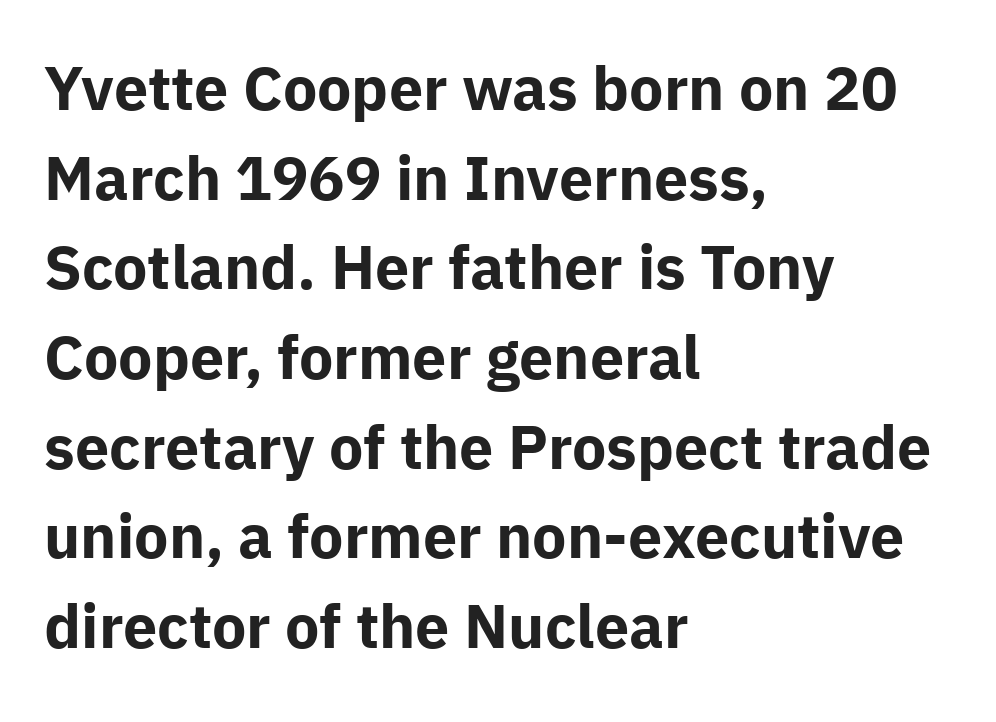
Q: Is the text bold? A: Yes.
Q: Is the text italic (slanted)? A: No, it is upright.
Q: Is the typeface a serif or a sans-serif typeface? A: Sans-serif.
Q: Is the text underlined? A: No.
Q: How is the paragraph aligned? A: Left-aligned.
Q: Is the spacing between letters normal or unusually wide? A: Normal.
Q: Is the spacing between lines tight, normal or loose? A: Normal.
Q: Width (condensed, normal, or wide)? A: Normal.
Q: Stroke contrast? A: Low.
Q: x-height? A: Medium.
Q: Monospaced? A: No.
